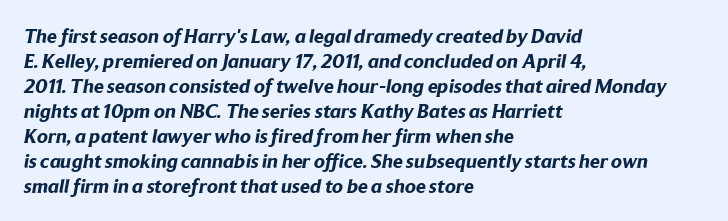
{"bold": "yes", "underline": "no", "align": "left", "line_spacing": "normal", "line_spacing_ratio": 1.25, "letter_spacing": "normal", "letter_spacing_em": 0.0, "glyph_px": 20}
